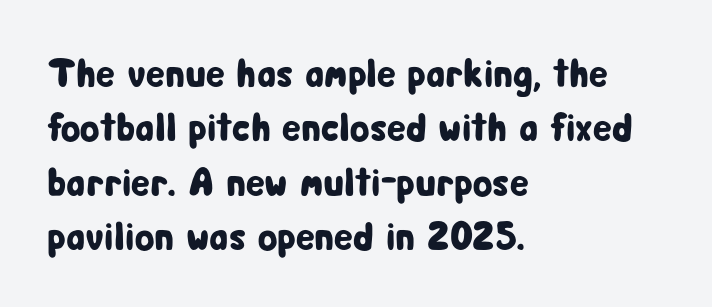
Q: Is the text italic (slanted)? A: No, it is upright.
Q: Is the typeface a serif or a sans-serif typeface? A: Sans-serif.
Q: Is the text underlined? A: No.
Q: How is the paragraph aligned? A: Left-aligned.
Q: Is the spacing between letters normal or unusually wide? A: Normal.
Q: Is the spacing between lines tight, normal or loose? A: Normal.
Q: Width (condensed, normal, or wide)? A: Condensed.
Q: Stroke contrast? A: Low.
Q: x-height? A: Medium.
Q: Monospaced? A: No.
